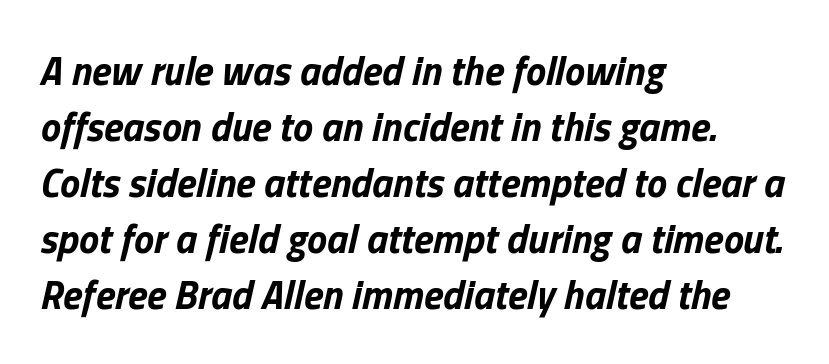
{"italic": "yes", "lean": "right", "slant_degrees": 13, "bold": "yes", "weight": "bold", "width": "normal", "stroke_contrast": "low", "x_height": "medium", "monospaced": "no", "underline": "no", "align": "left", "line_spacing": "normal", "line_spacing_ratio": 1.4, "letter_spacing": "normal", "letter_spacing_em": 0.0, "glyph_px": 40}
